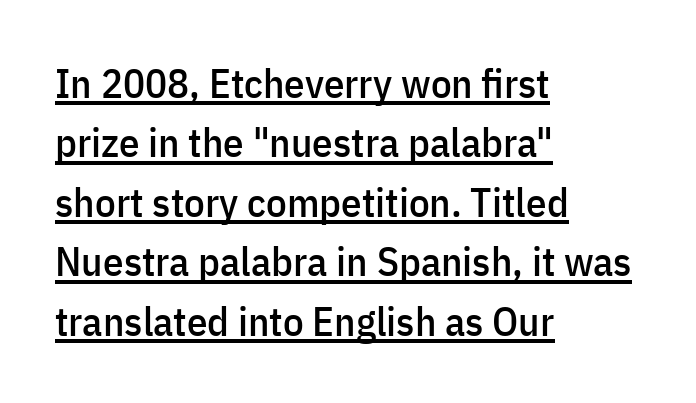
Is there any slant? The stems are plumb. This sample has the flowing, uneven cadence of proportional lettering. This sample carries an underscore along the baseline area. This rendering leaves character spacing at its baseline value.
